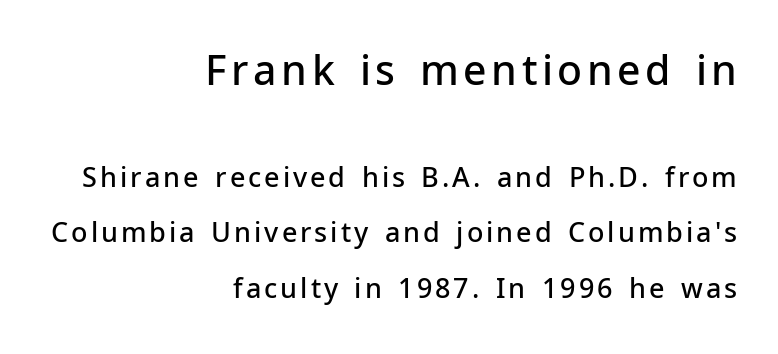
The rendering uses a semibold face; strokes are thickened but not to full bold. Quick note: not italic, upright. Compared with typical paragraphs, the rows here are farther apart. If you drew a ruler down the right edge, every line would touch it. A clean baseline with only descenders dipping below it. Character widths vary here, with narrow letters taking less room than wide ones.
